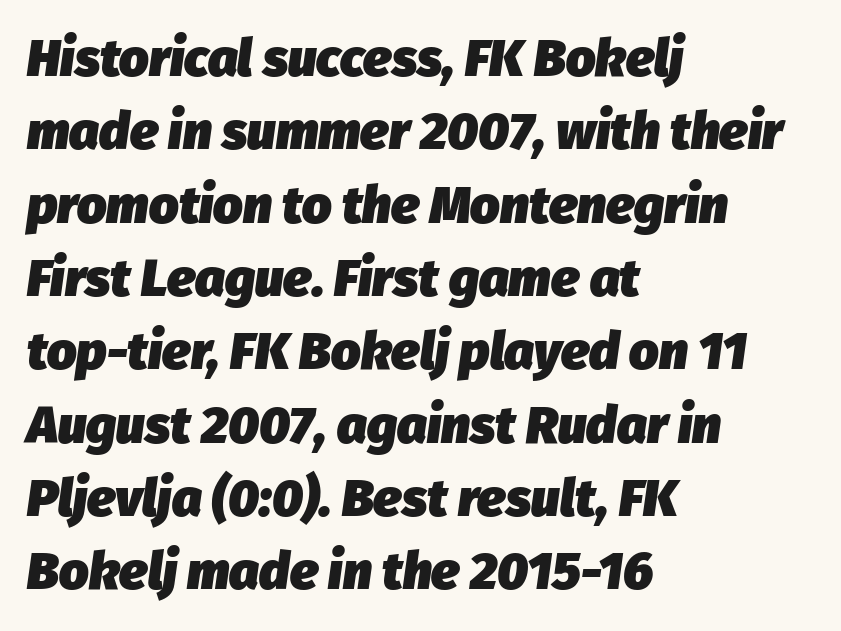
The image shows 52 px heavy type, italic (leaning right); set left-aligned, normal line spacing (1.41x), normal letter spacing, not underlined; low stroke contrast and a medium x-height.
